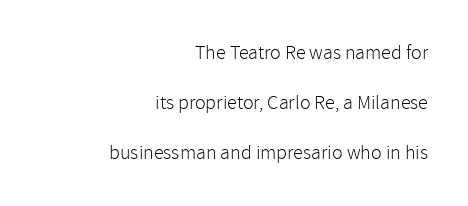
Students, note that the glyphs here touch the page at normal intervals. Glance below the letters and you will spot only blank space. Interline gaps are noticeably wide in this sample. Compared with a typical body face, this is equally light or lighter still.
